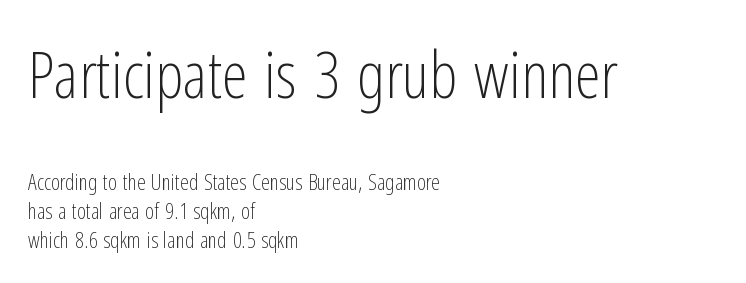
{"serif": "no", "italic": "no", "bold": "no", "weight": "light", "width": "condensed", "stroke_contrast": "low", "x_height": "medium", "monospaced": "no", "underline": "no", "align": "left", "line_spacing": "normal", "line_spacing_ratio": 1.32, "letter_spacing": "normal", "letter_spacing_em": 0.0, "larger_block": "first", "size_ratio": 2.95, "glyph_px": 65}
